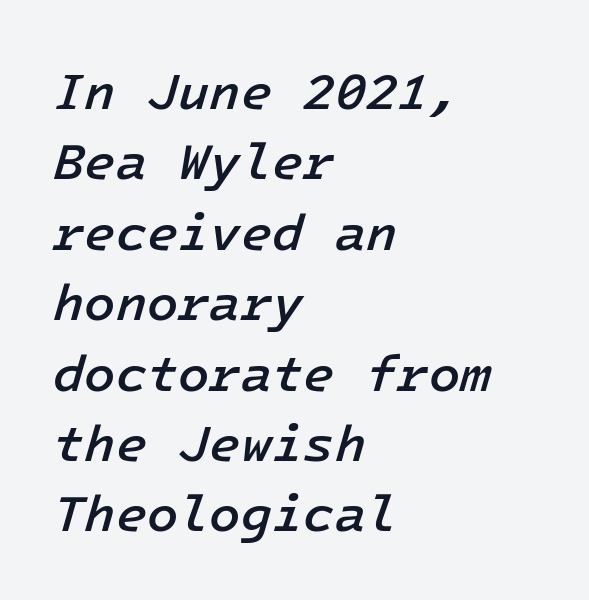
Q: Is the text bold? A: Semi-bold.
Q: Is the text italic (slanted)? A: Yes, it leans right by about 16 degrees.
Q: Is the text underlined? A: No.
Q: How is the paragraph aligned? A: Left-aligned.
Q: Is the spacing between letters normal or unusually wide? A: Normal.
Q: Is the spacing between lines tight, normal or loose? A: Normal.
Q: Width (condensed, normal, or wide)? A: Normal.
Q: Stroke contrast? A: Low.
Q: x-height? A: Medium.
